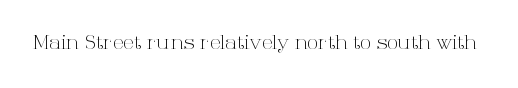
{"italic": "no", "bold": "no", "underline": "no", "letter_spacing": "normal", "letter_spacing_em": 0.0, "glyph_px": 20}
